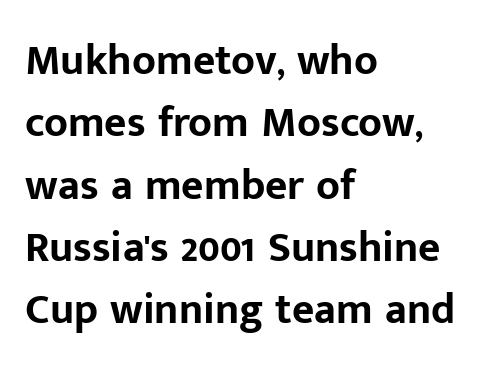
The image shows 43 px bold sans-serif type, upright; set left-aligned, normal line spacing (1.45x), normal letter spacing, not underlined; low stroke contrast and a medium x-height.
